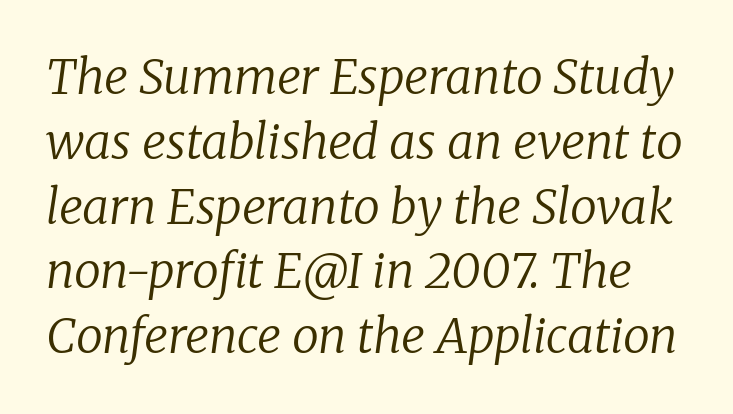
{"serif": "yes", "italic": "yes", "lean": "right", "slant_degrees": 8, "bold": "no", "weight": "regular", "width": "normal", "stroke_contrast": "low", "x_height": "medium", "monospaced": "no", "underline": "no", "line_spacing": "normal", "line_spacing_ratio": 1.35, "letter_spacing": "normal", "letter_spacing_em": 0.0, "glyph_px": 48}
